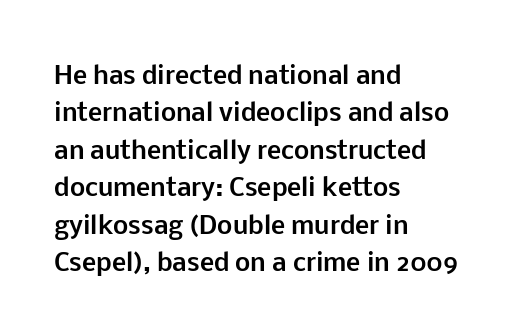
{"italic": "no", "bold": "yes", "underline": "no", "align": "left", "line_spacing": "normal", "line_spacing_ratio": 1.56, "letter_spacing": "normal", "letter_spacing_em": 0.0, "glyph_px": 24}
